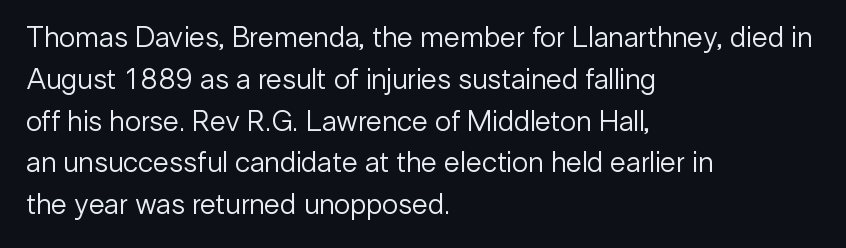
The strokes carry an ordinary text weight at most. Here the glyphs are tracked normally, forming tight word shapes. Stroke terminals: plain, sans-serif. Honestly, there is no underline to notice here at all.
